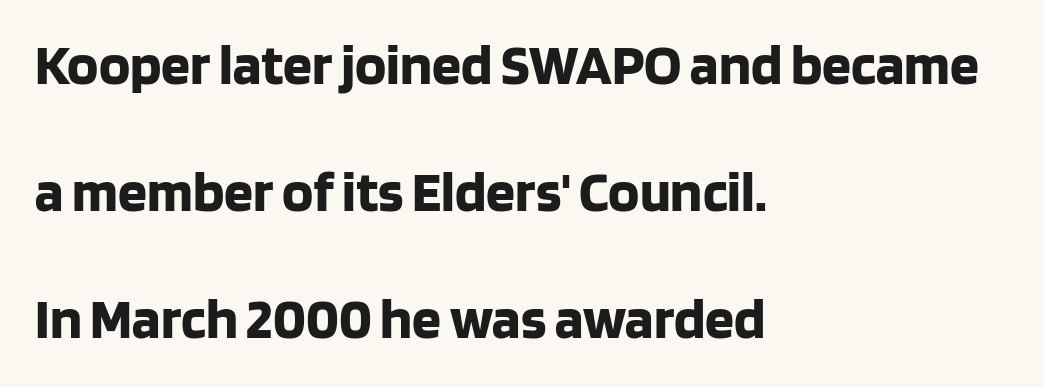
The image shows 58 px bold sans-serif type, upright; set left-aligned, loose line spacing (2.19x), normal letter spacing, not underlined; low stroke contrast and a large x-height.
